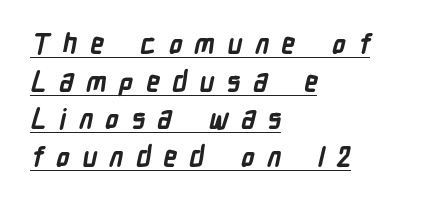
Q: Is the text bold? A: Yes.
Q: Is the text underlined? A: Yes.
Q: How is the paragraph aligned? A: Left-aligned.
Q: Is the spacing between letters normal or unusually wide? A: Unusually wide.
Q: Is the spacing between lines tight, normal or loose? A: Normal.
